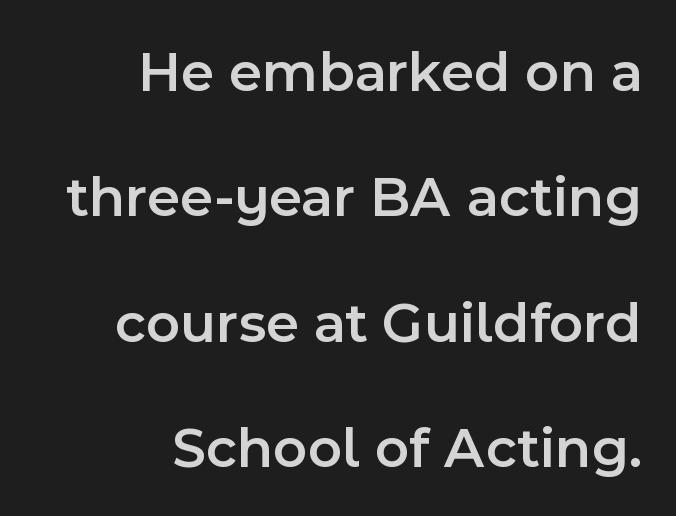
Reading down the column, the eye jumps a long way to each next line. The letters advance in unequal steps, a hallmark of proportional type. The lines are quadded right. Tall strokes in this sample are plumb rather than angled. The glyphs are unaccompanied by any horizontal stroke below them.
